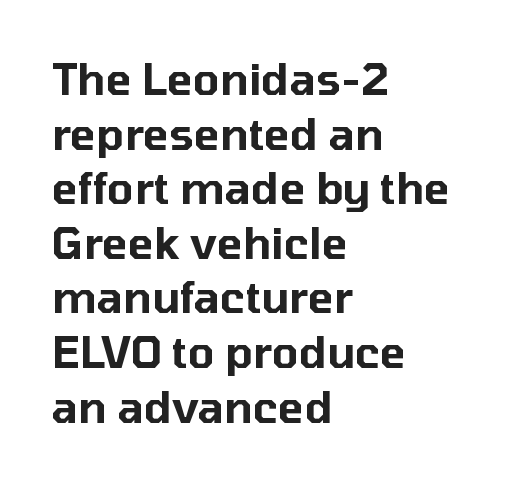
The image shows 43 px sans-serif type, upright; set left-aligned, normal line spacing (1.27x), normal letter spacing, not underlined; low stroke contrast and a medium x-height.
